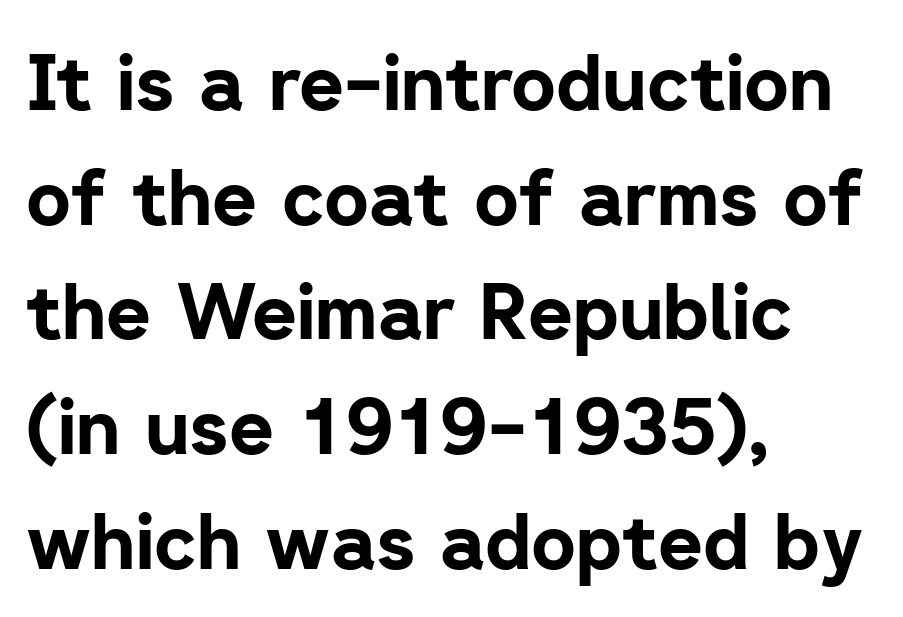
The image shows 77 px bold sans-serif type, upright; set left-aligned, normal line spacing (1.49x), normal letter spacing, not underlined; low stroke contrast and a medium x-height.
